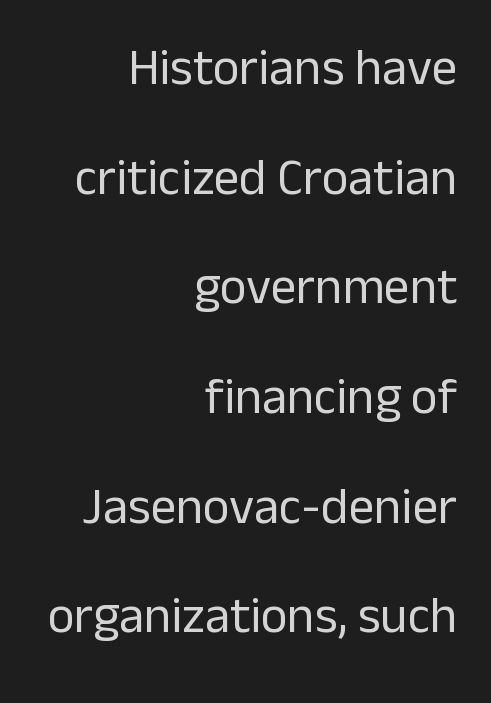
The image shows 51 px regular-weight sans-serif type, upright; set right-aligned, loose line spacing (2.15x), normal letter spacing, not underlined; low stroke contrast and a medium x-height.
